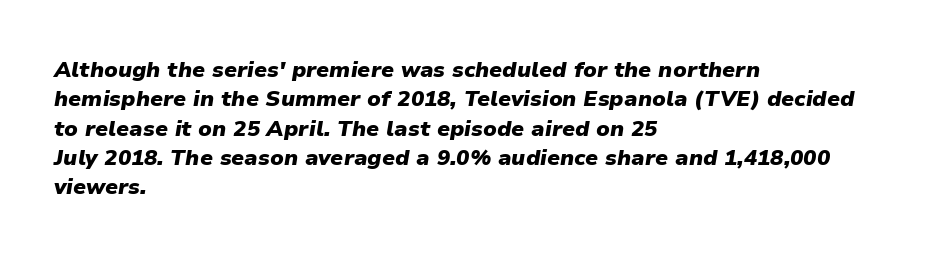
Q: Is the text bold? A: Yes.
Q: Is the text italic (slanted)? A: Yes, it leans right by about 9 degrees.
Q: Is the text underlined? A: No.
Q: How is the paragraph aligned? A: Left-aligned.
Q: Is the spacing between letters normal or unusually wide? A: Normal.
Q: Is the spacing between lines tight, normal or loose? A: Normal.
